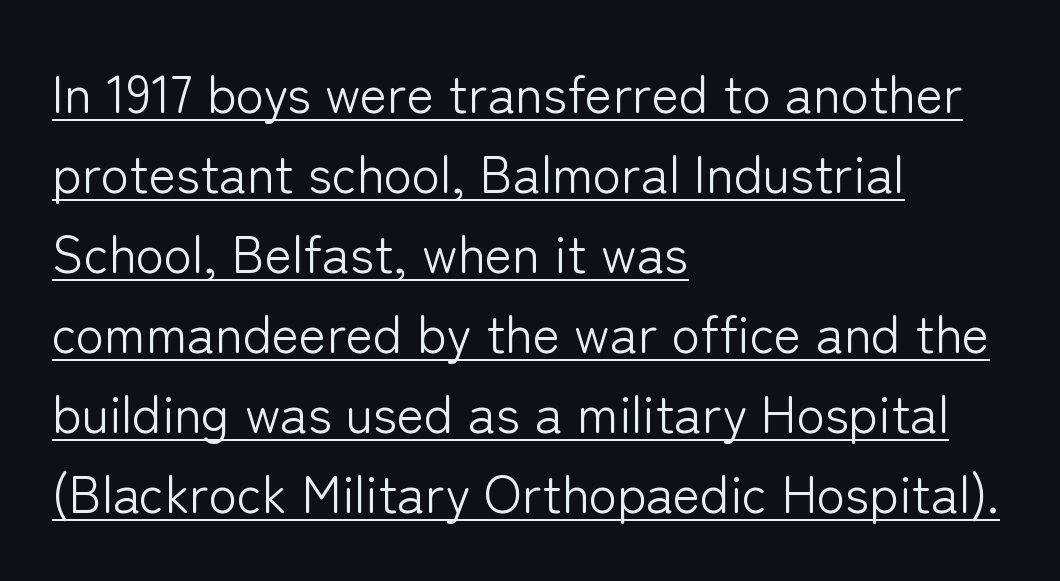
Regarding leading, the lines here are spaced in the standard way. Here the designer chose a conventional face with non-uniform glyph widths. Leftover space on each line is placed entirely after the last word. Posture: upright roman. Emphasis is given by a line drawn under the lettering.
